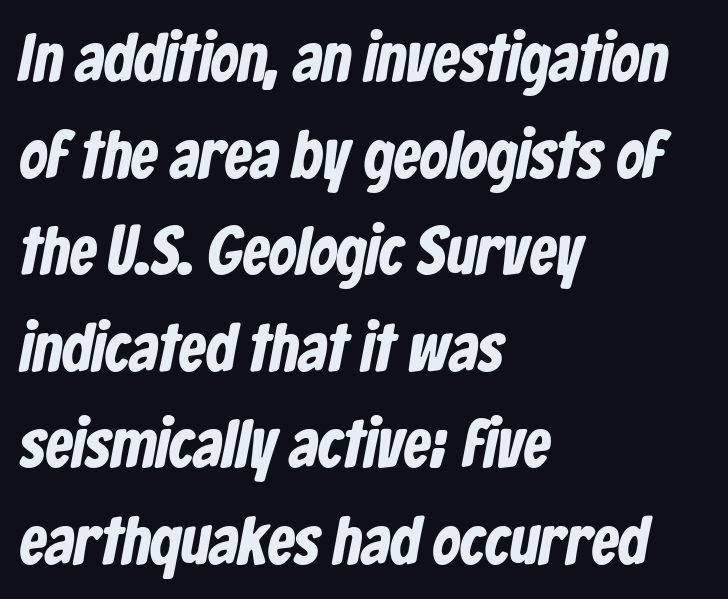
{"serif": "no", "width": "condensed", "stroke_contrast": "low", "x_height": "medium", "monospaced": "no", "underline": "no", "align": "left", "line_spacing": "normal", "line_spacing_ratio": 1.42, "letter_spacing": "normal", "letter_spacing_em": 0.0, "glyph_px": 68}
